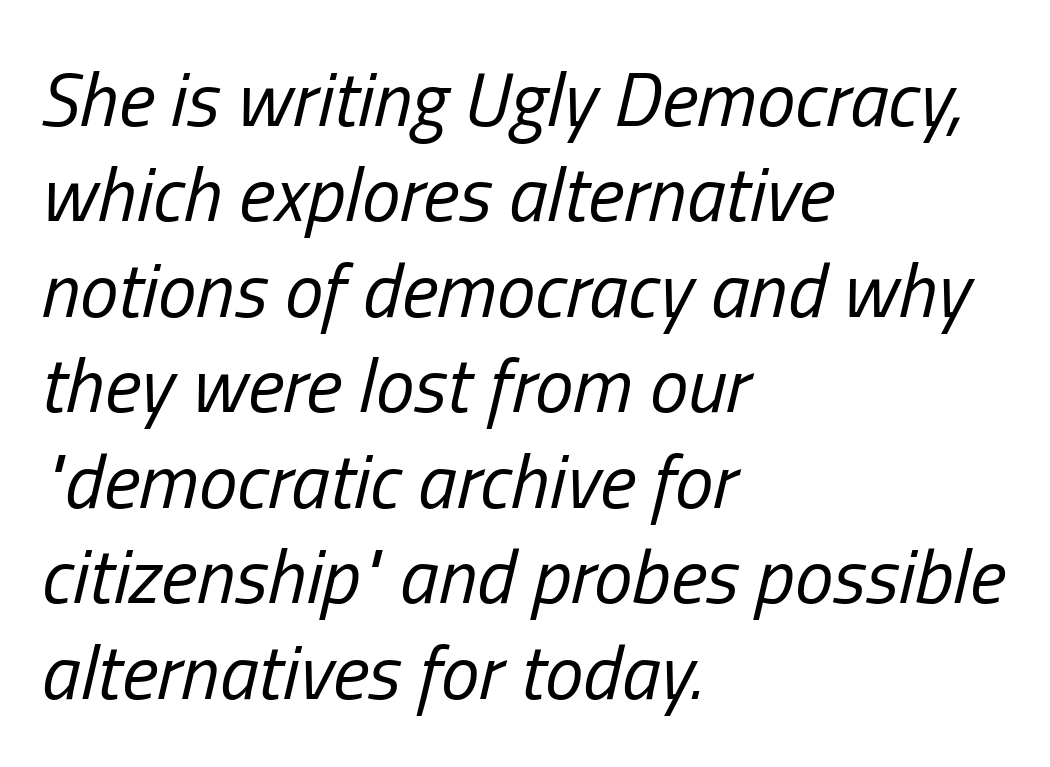
Q: Is the text bold? A: No.
Q: Is the text italic (slanted)? A: Yes, it leans right by about 13 degrees.
Q: Is the text underlined? A: No.
Q: How is the paragraph aligned? A: Left-aligned.
Q: Is the spacing between letters normal or unusually wide? A: Normal.
Q: Width (condensed, normal, or wide)? A: Condensed.
Q: Stroke contrast? A: Low.
Q: x-height? A: Medium.
Q: Monospaced? A: No.
